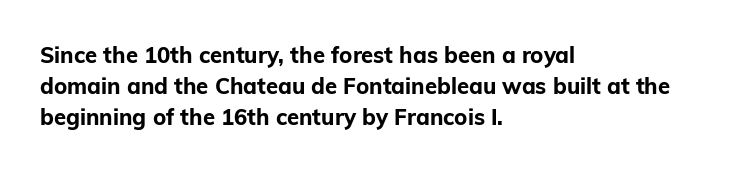
Q: Is the text bold? A: Yes.
Q: Is the text italic (slanted)? A: No, it is upright.
Q: Is the text underlined? A: No.
Q: How is the paragraph aligned? A: Left-aligned.
Q: Is the spacing between letters normal or unusually wide? A: Normal.
Q: Is the spacing between lines tight, normal or loose? A: Normal.
